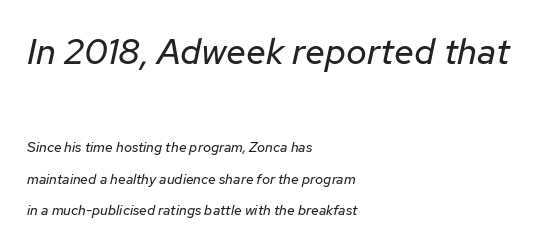
The image shows 36 px regular-weight type, italic (leaning right); set left-aligned, loose line spacing (2.26x), normal letter spacing, not underlined; the first (top) block is 2.57x larger; low stroke contrast and a medium x-height.
